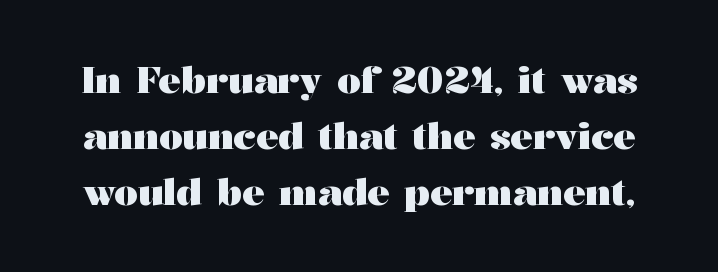
{"serif": "yes", "italic": "no", "bold": "yes", "weight": "heavy", "width": "wide", "stroke_contrast": "medium", "x_height": "medium", "monospaced": "no", "underline": "no", "line_spacing": "normal", "line_spacing_ratio": 1.52, "letter_spacing": "normal", "letter_spacing_em": 0.0, "glyph_px": 37}
